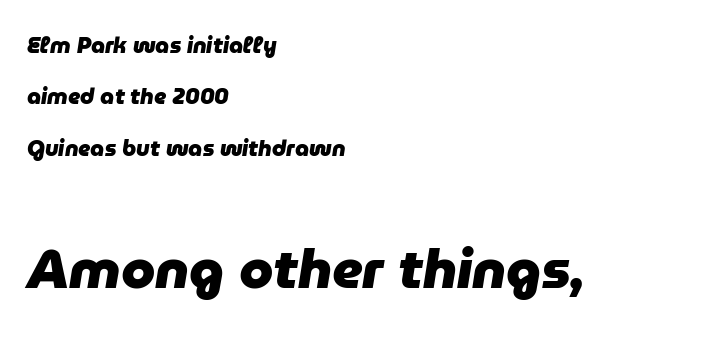
{"italic": "yes", "lean": "right", "slant_degrees": 9, "bold": "yes", "weight": "heavy", "width": "normal", "stroke_contrast": "low", "x_height": "medium", "monospaced": "no", "underline": "no", "align": "left", "line_spacing": "loose", "line_spacing_ratio": 2.34, "letter_spacing": "normal", "letter_spacing_em": 0.0, "larger_block": "second", "size_ratio": 2.5, "glyph_px": 55}
